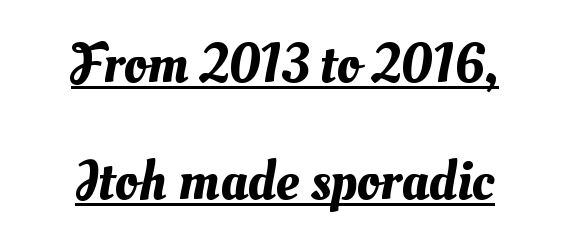
The image shows 57 px text type; set centered, loose line spacing (2.05x), normal letter spacing, underlined; medium stroke contrast and a small x-height.
